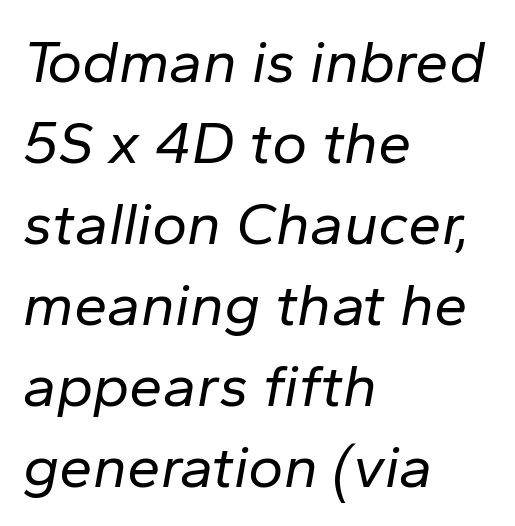
The string is rendered with underlining switched off. All the whitespace from short lines collects on the right. Spacing between characters is what you'd get straight out of the box. The rows are spaced the way most documents space them. Here the designer chose a conventional face with non-uniform glyph widths.
